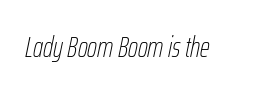
Q: Is the text bold? A: No.
Q: Is the text italic (slanted)? A: Yes, it leans right by about 12 degrees.
Q: Is the text underlined? A: No.
Q: Is the spacing between letters normal or unusually wide? A: Normal.
Q: Width (condensed, normal, or wide)? A: Condensed.
Q: Stroke contrast? A: Low.
Q: x-height? A: Medium.
Q: Monospaced? A: No.
